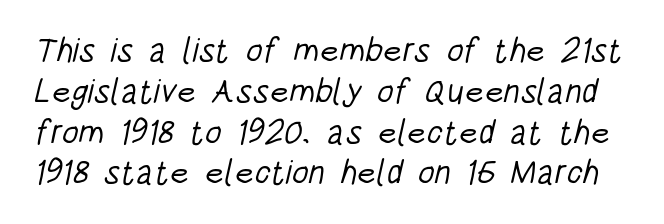
{"serif": "no", "bold": "no", "weight": "light", "width": "condensed", "stroke_contrast": "low", "x_height": "large", "monospaced": "no", "underline": "no", "line_spacing_ratio": 1.2, "letter_spacing": "normal", "letter_spacing_em": 0.0, "glyph_px": 34}
